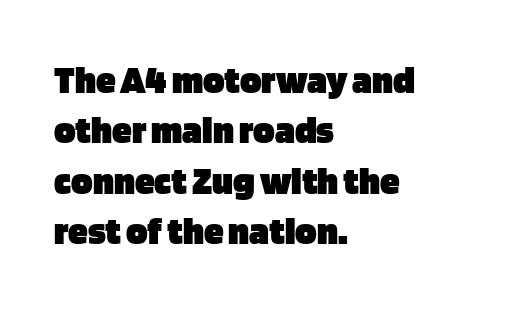
The image shows 40 px heavy sans-serif type, upright; set left-aligned, normal line spacing (1.26x), normal letter spacing, not underlined; low stroke contrast and a large x-height.
